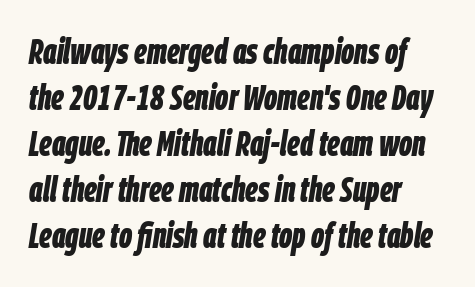
The image shows 36 px bold, condensed type, italic (leaning right); set left-aligned, normal line spacing (1.28x), normal letter spacing, not underlined; low stroke contrast and a large x-height.
